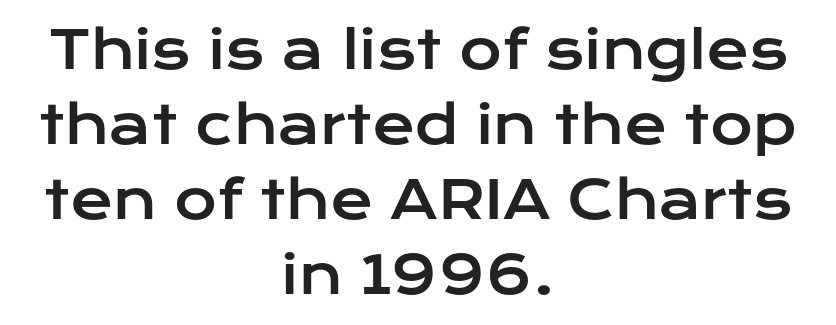
Does the leading feel generous? No, just average. Lines of text with bare space underneath. Characters remain perfectly vertical along every line. The passage shown has conventional tracking throughout. Here the designer chose a conventional face with non-uniform glyph widths.
